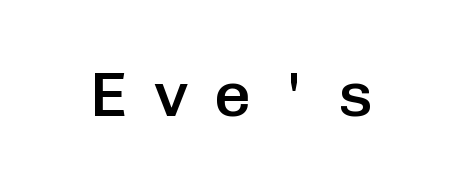
The image shows 64 px semibold sans-serif type, upright, monospaced; set unusually wide letter spacing (+0.36 em), not underlined; low stroke contrast and a medium x-height.
